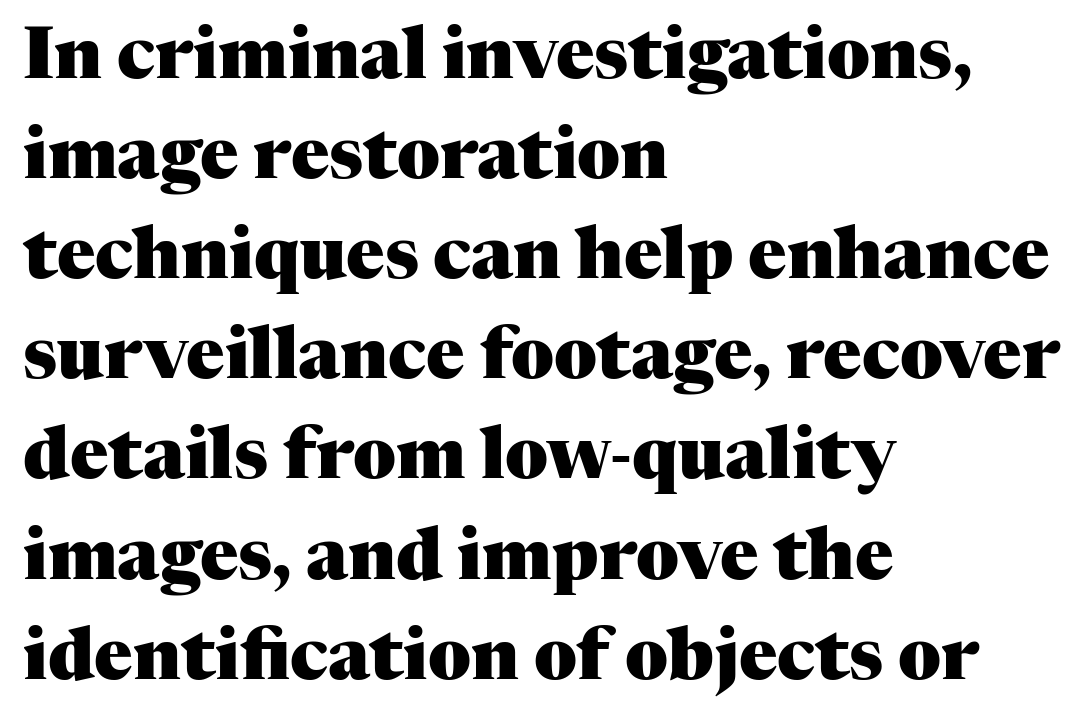
{"serif": "yes", "italic": "no", "bold": "yes", "weight": "heavy", "width": "normal", "stroke_contrast": "medium", "x_height": "medium", "monospaced": "no", "underline": "no", "align": "left", "line_spacing": "normal", "line_spacing_ratio": 1.41, "letter_spacing": "normal", "letter_spacing_em": 0.0, "glyph_px": 71}
